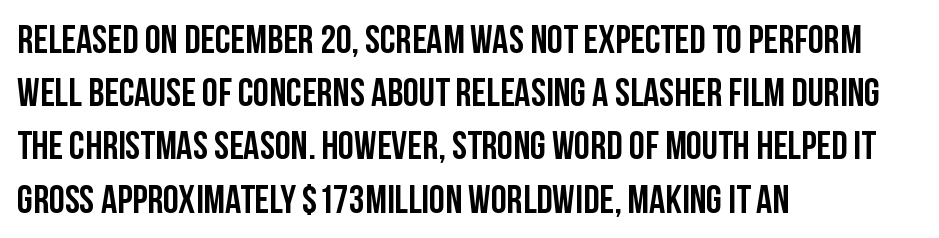
Q: Is the text italic (slanted)? A: No, it is upright.
Q: Is the typeface a serif or a sans-serif typeface? A: Sans-serif.
Q: Is the text underlined? A: No.
Q: How is the paragraph aligned? A: Left-aligned.
Q: Is the spacing between letters normal or unusually wide? A: Normal.
Q: Is the spacing between lines tight, normal or loose? A: Normal.
Q: Width (condensed, normal, or wide)? A: Condensed.
Q: Stroke contrast? A: Low.
Q: x-height? A: Large.
Q: Monospaced? A: No.
